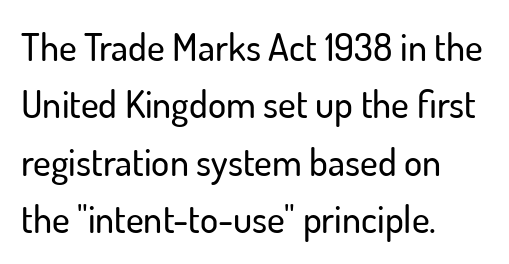
{"serif": "no", "italic": "no", "width": "normal", "stroke_contrast": "low", "x_height": "small", "monospaced": "no", "underline": "no", "align": "left", "line_spacing": "normal", "line_spacing_ratio": 1.51, "letter_spacing": "normal", "letter_spacing_em": 0.0, "glyph_px": 38}
